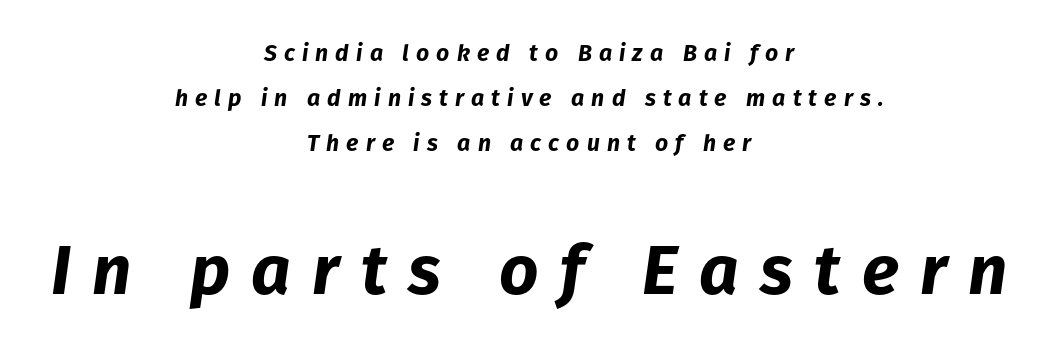
{"italic": "yes", "lean": "right", "slant_degrees": 8, "bold": "yes", "weight": "bold", "width": "normal", "stroke_contrast": "low", "x_height": "medium", "monospaced": "no", "underline": "no", "align": "center", "line_spacing": "loose", "line_spacing_ratio": 1.95, "letter_spacing": "wide", "letter_spacing_em": 0.31, "larger_block": "second", "size_ratio": 3.0, "glyph_px": 69}
